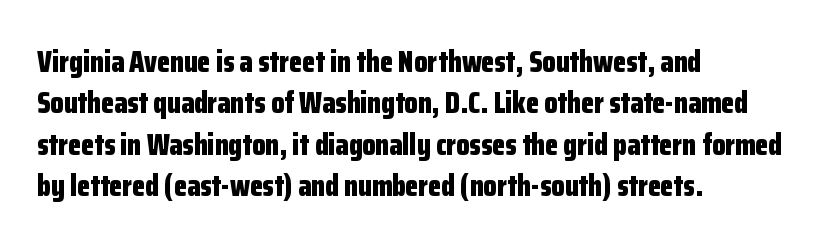
Bare-footed words on every line. Thick stems and heavy bowls — unmistakably bold. Unlike italic type, these characters show no tilt at all. Looks like regular typesetting: each glyph gets only the width it needs.
